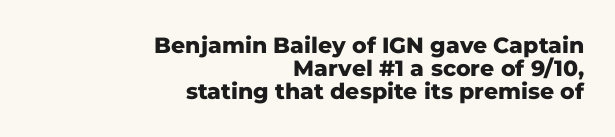
The image shows 22 px bold type, upright; set right-aligned, tight line spacing (1.05x), normal letter spacing, not underlined.
